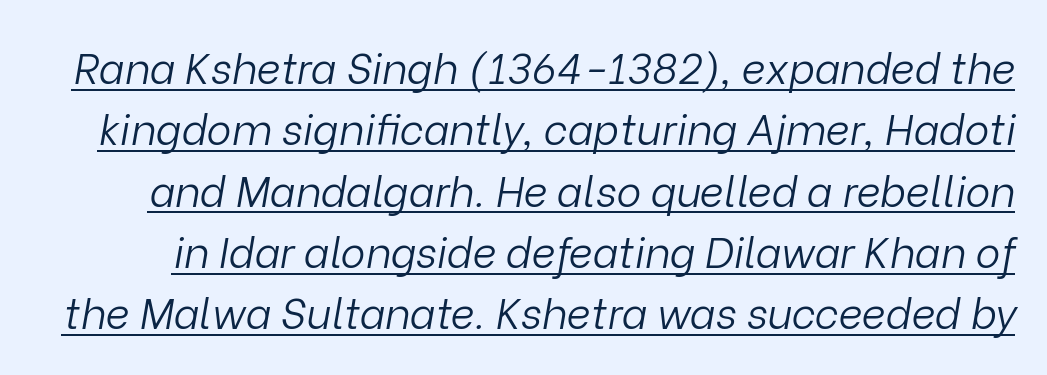
Q: Is the text bold? A: No.
Q: Is the text italic (slanted)? A: Yes, it leans right by about 9 degrees.
Q: Is the text underlined? A: Yes.
Q: Is the spacing between letters normal or unusually wide? A: Normal.
Q: Is the spacing between lines tight, normal or loose? A: Normal.
Q: Width (condensed, normal, or wide)? A: Normal.
Q: Stroke contrast? A: Low.
Q: x-height? A: Medium.
Q: Monospaced? A: No.
